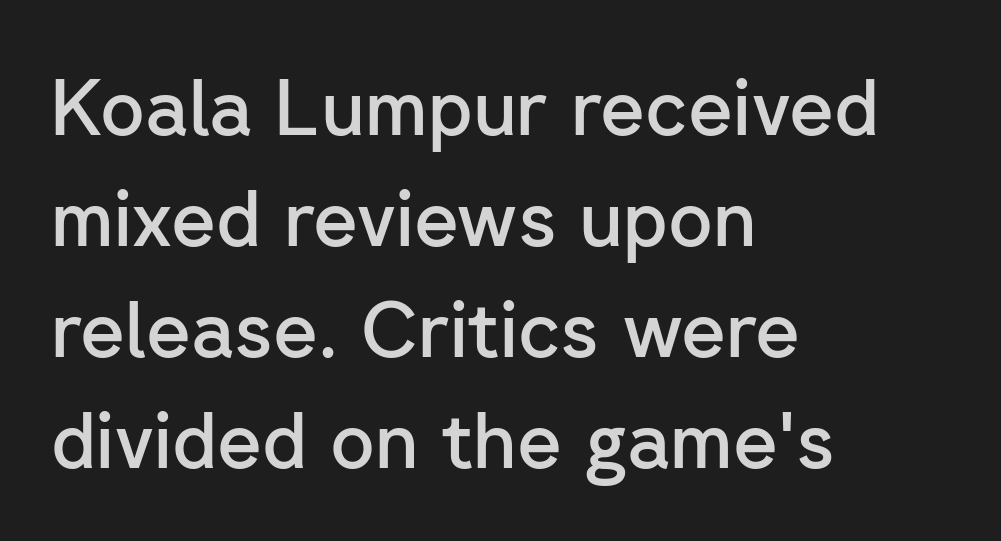
The lines in this sample share a left origin and differ only in where they stop. The type is set solid horizontally, with unmodified tracking. Regarding leading, the lines here are spaced in the standard way. The typeface chosen for these lines omits serifs. Nobody drew a line under any word here. In terms of posture, this sample is upright.
